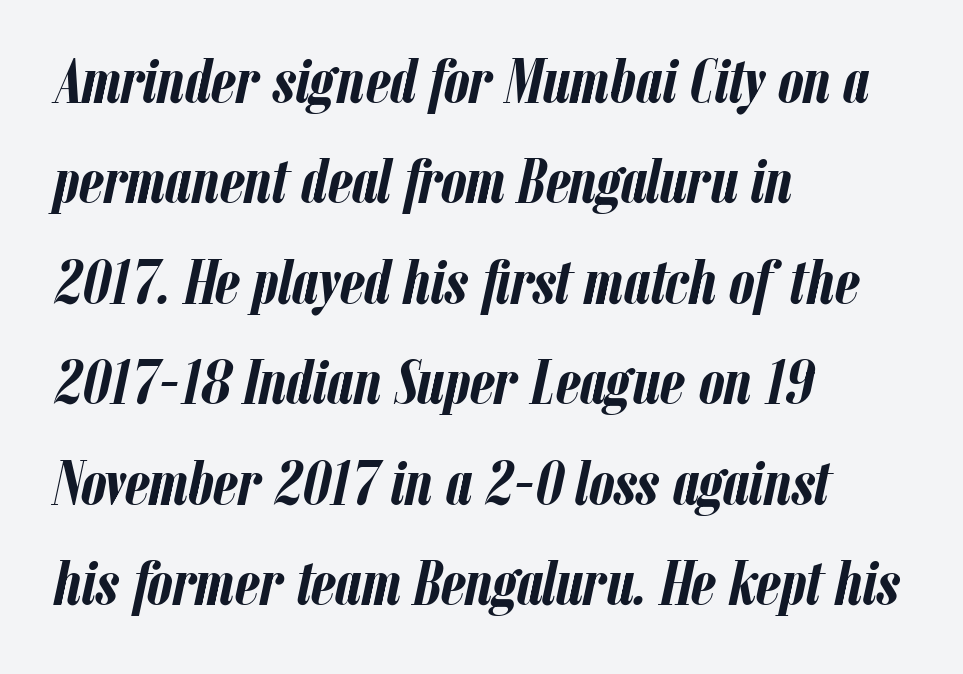
The image shows 64 px semibold, condensed type, italic (leaning right); set left-aligned, normal line spacing (1.57x), normal letter spacing, not underlined; low stroke contrast and a medium x-height.
